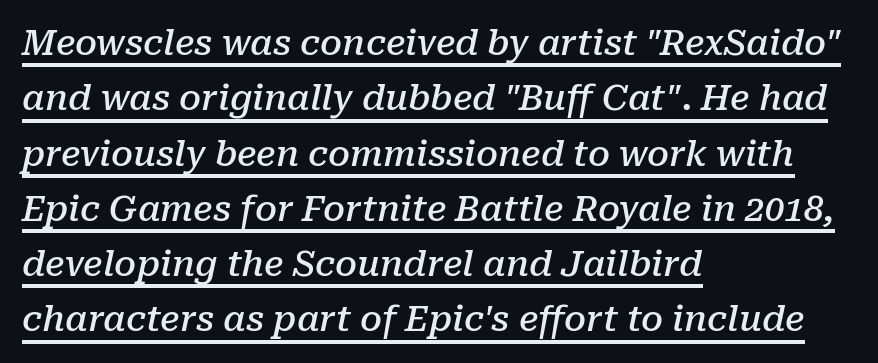
Tall strokes in this sample are angled rather than plumb. The face used here is proportionally spaced, like ordinary book or web type. Does the leading feel generous? No, just average. This rendering features underlined lettering. The typesetter chose a ragged-right arrangement here. Its strokes are somewhat broadened, the hallmark of semibold type.
